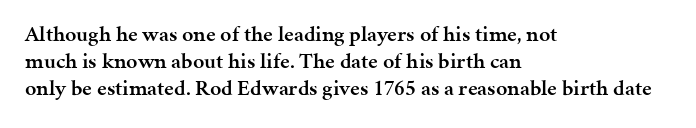
The image shows 22 px text type, upright; set left-aligned, line spacing 1.23x, normal letter spacing, not underlined.
